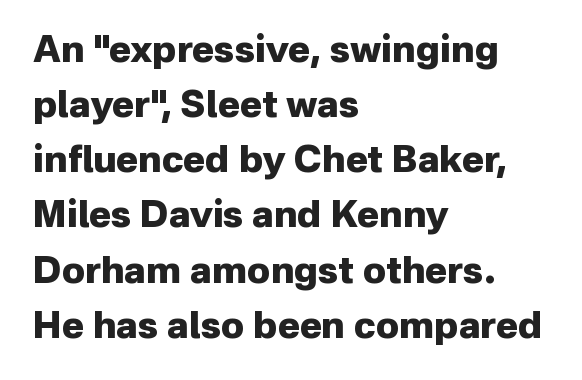
The image shows 37 px heavy sans-serif type, upright; set left-aligned, normal line spacing (1.49x), normal letter spacing, not underlined; low stroke contrast and a medium x-height.
